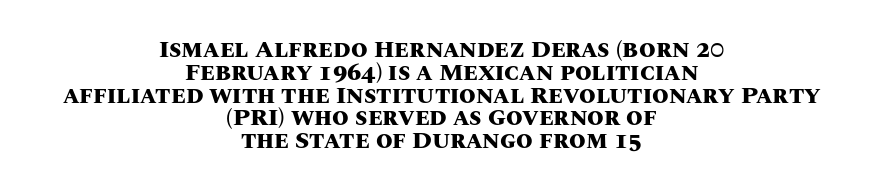
Q: Is the text bold? A: Yes.
Q: Is the text italic (slanted)? A: No, it is upright.
Q: Is the text underlined? A: No.
Q: How is the paragraph aligned? A: Centered.
Q: Is the spacing between letters normal or unusually wide? A: Normal.
Q: Is the spacing between lines tight, normal or loose? A: Tight.
